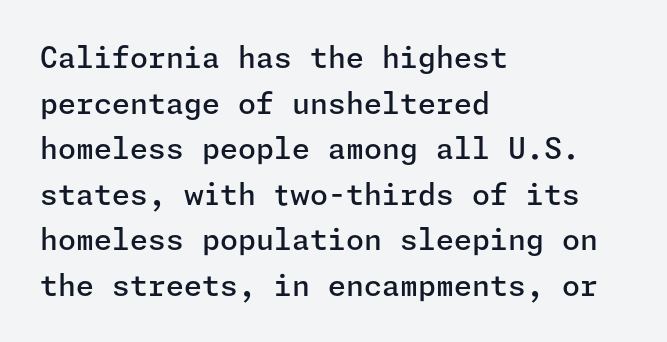
{"serif": "no", "italic": "no", "bold": "semi", "weight": "semibold", "width": "normal", "stroke_contrast": "low", "x_height": "medium", "underline": "no", "align": "left", "line_spacing": "normal", "line_spacing_ratio": 1.57, "letter_spacing": "normal", "letter_spacing_em": 0.0, "glyph_px": 29}
